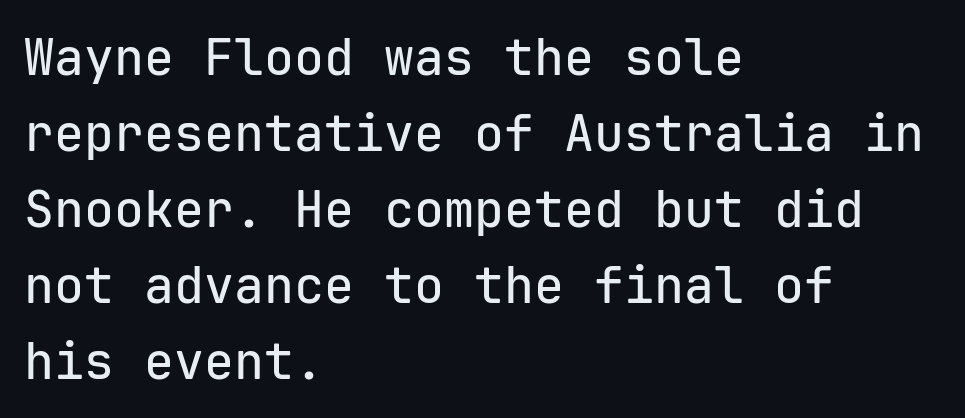
{"serif": "no", "italic": "no", "width": "normal", "stroke_contrast": "low", "x_height": "medium", "monospaced": "yes", "underline": "no", "align": "left", "line_spacing": "normal", "line_spacing_ratio": 1.52, "letter_spacing": "normal", "letter_spacing_em": 0.0, "glyph_px": 50}
